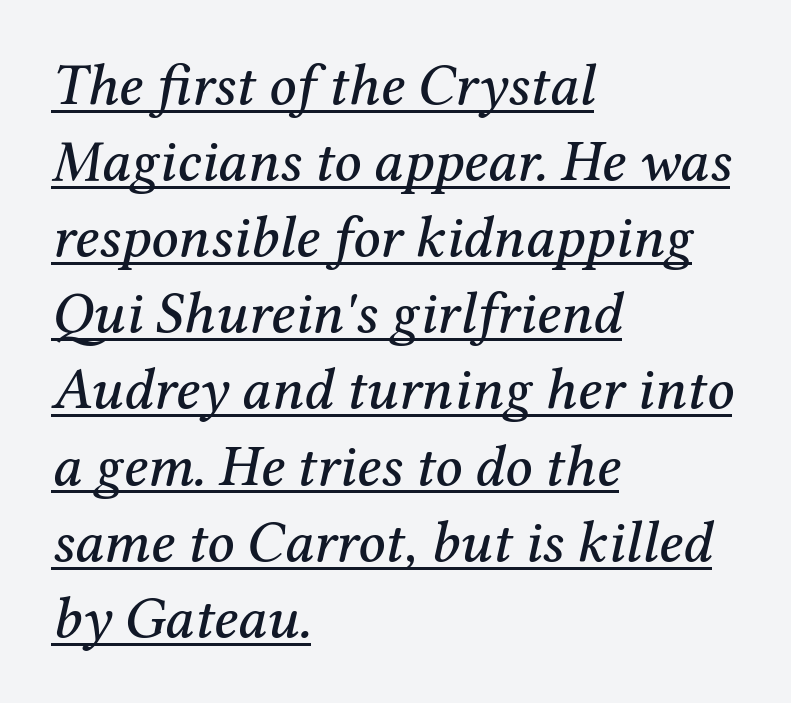
The image shows 59 px serif type, italic (leaning right); set left-aligned, normal line spacing (1.29x), normal letter spacing, underlined; medium stroke contrast and a medium x-height.
